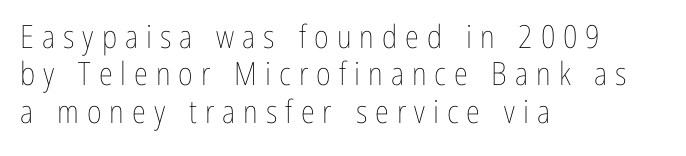
{"italic": "no", "bold": "no", "weight": "thin", "width": "condensed", "stroke_contrast": "low", "x_height": "medium", "monospaced": "no", "underline": "no", "align": "left", "line_spacing_ratio": 1.17, "letter_spacing": "wide", "letter_spacing_em": 0.25, "glyph_px": 32}
